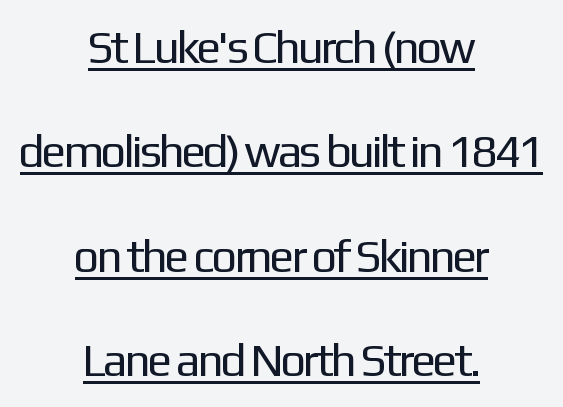
{"serif": "no", "italic": "no", "bold": "no", "weight": "regular", "width": "normal", "stroke_contrast": "low", "x_height": "medium", "monospaced": "no", "underline": "yes", "align": "center", "line_spacing": "loose", "line_spacing_ratio": 2.27, "letter_spacing": "normal", "letter_spacing_em": 0.0, "glyph_px": 46}
